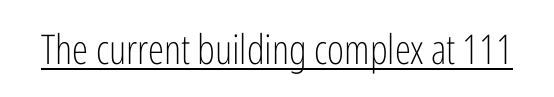
The image shows 41 px light, condensed sans-serif type, upright; set normal letter spacing, underlined; low stroke contrast and a medium x-height.
